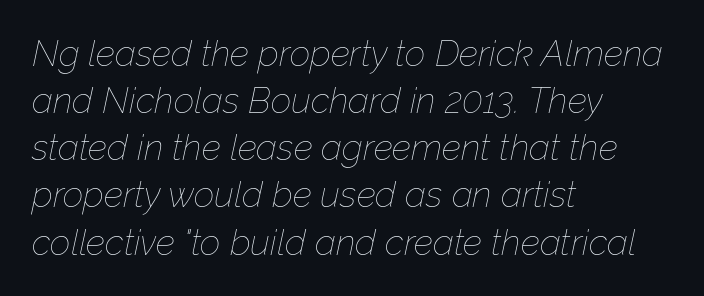
The image shows 36 px thin type, italic (leaning right); set left-aligned, normal line spacing (1.31x), normal letter spacing, not underlined; low stroke contrast and a medium x-height.
